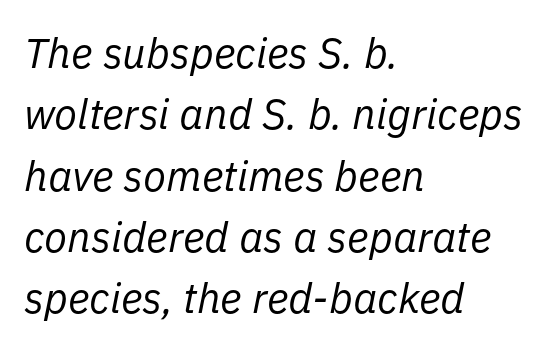
{"italic": "yes", "lean": "right", "slant_degrees": 11, "bold": "no", "weight": "regular", "width": "normal", "stroke_contrast": "low", "x_height": "medium", "monospaced": "no", "underline": "no", "align": "left", "line_spacing": "normal", "line_spacing_ratio": 1.46, "letter_spacing": "normal", "letter_spacing_em": 0.0, "glyph_px": 42}
